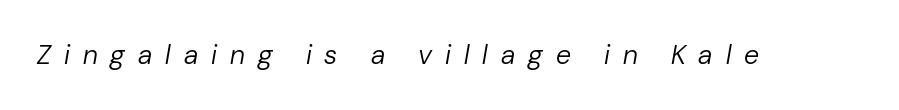
Q: Is the text bold? A: No.
Q: Is the text italic (slanted)? A: Yes, it leans right by about 10 degrees.
Q: Is the text underlined? A: No.
Q: Is the spacing between letters normal or unusually wide? A: Unusually wide.
